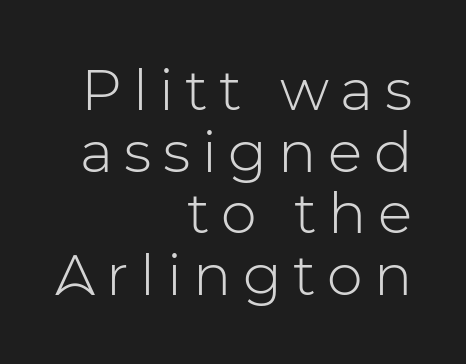
{"serif": "no", "italic": "no", "bold": "no", "weight": "light", "width": "normal", "stroke_contrast": "low", "x_height": "medium", "monospaced": "no", "underline": "no", "align": "right", "line_spacing": "tight", "line_spacing_ratio": 1.08, "letter_spacing": "wide", "letter_spacing_em": 0.2, "glyph_px": 57}
